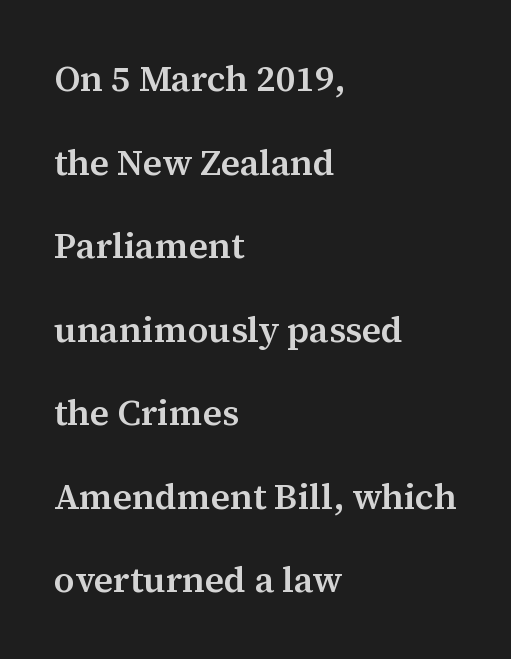
{"serif": "yes", "italic": "no", "bold": "semi", "weight": "semibold", "width": "normal", "stroke_contrast": "medium", "x_height": "medium", "monospaced": "no", "underline": "no", "align": "left", "line_spacing": "loose", "line_spacing_ratio": 2.32, "letter_spacing": "normal", "letter_spacing_em": 0.0, "glyph_px": 36}
